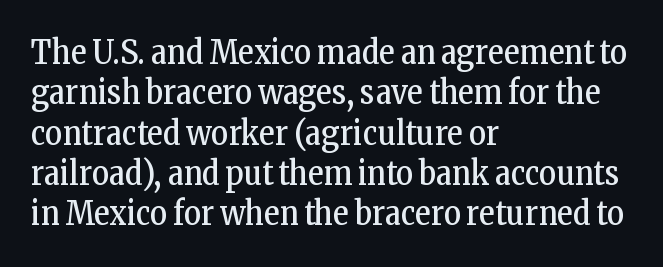
{"serif": "yes", "italic": "no", "bold": "no", "weight": "regular", "width": "condensed", "stroke_contrast": "low", "x_height": "medium", "monospaced": "no", "underline": "no", "align": "left", "line_spacing_ratio": 1.22, "letter_spacing": "normal", "letter_spacing_em": 0.0, "glyph_px": 33}
